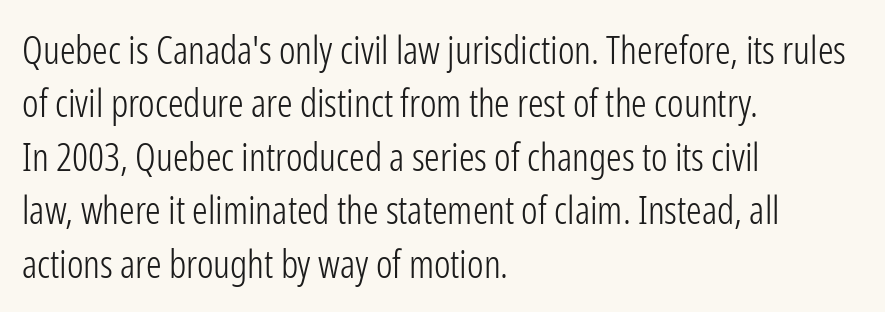
The image shows 39 px light, condensed sans-serif type, upright; set left-aligned, normal line spacing (1.37x), normal letter spacing, not underlined; low stroke contrast and a medium x-height.
